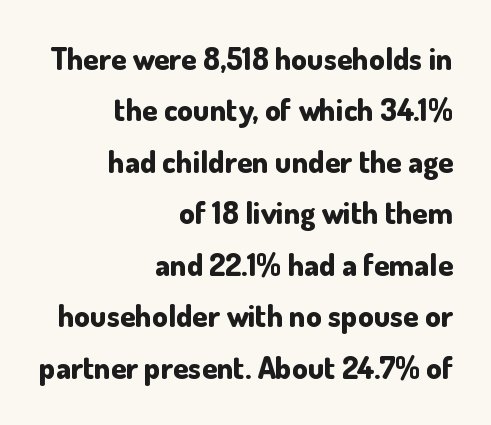
Ordinary non-slanted type is in use. This rendering leaves character spacing at its baseline value. Descender tails drop into unmarked territory. These lines are rendered in a variable-pitch font.
